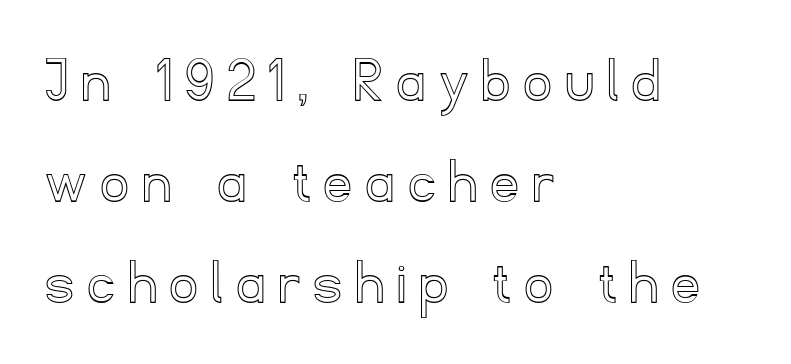
Q: Is the text italic (slanted)? A: No, it is upright.
Q: Is the text underlined? A: No.
Q: How is the paragraph aligned? A: Left-aligned.
Q: Is the spacing between letters normal or unusually wide? A: Unusually wide.
Q: Is the spacing between lines tight, normal or loose? A: Normal.
Q: Width (condensed, normal, or wide)? A: Normal.
Q: x-height? A: Small.
Q: Monospaced? A: No.
